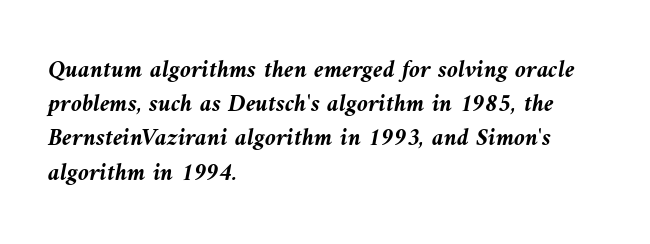
Does the weight exceed regular? Yes, all the way to bold. Underline: absent. Vertically, the passage feels balanced, rows spaced as you'd expect. The face used here has a pronounced slope to its letters.
